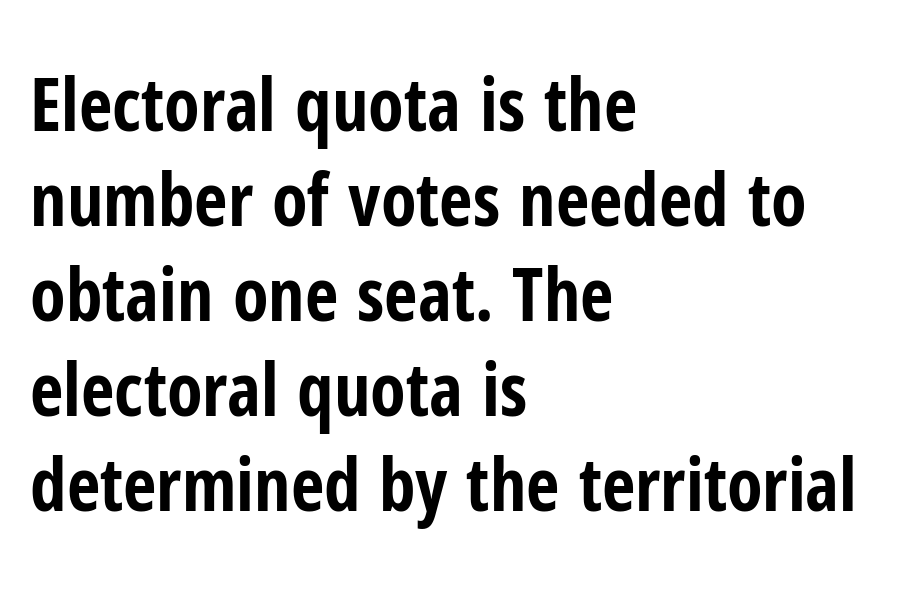
Designer's note — italics off, roman on. The gap between lines stays unmarked. Vertically, the passage feels balanced, rows spaced as you'd expect. Varying glyph widths throughout — classic text-font behaviour. Weight: bold. Grotesque or geometric, the face here clearly has no serifs.
